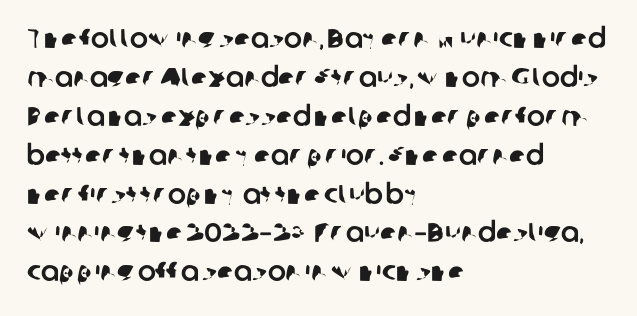
Q: Is the text underlined? A: No.
Q: How is the paragraph aligned? A: Left-aligned.
Q: Is the spacing between letters normal or unusually wide? A: Normal.
Q: Is the spacing between lines tight, normal or loose? A: Normal.
